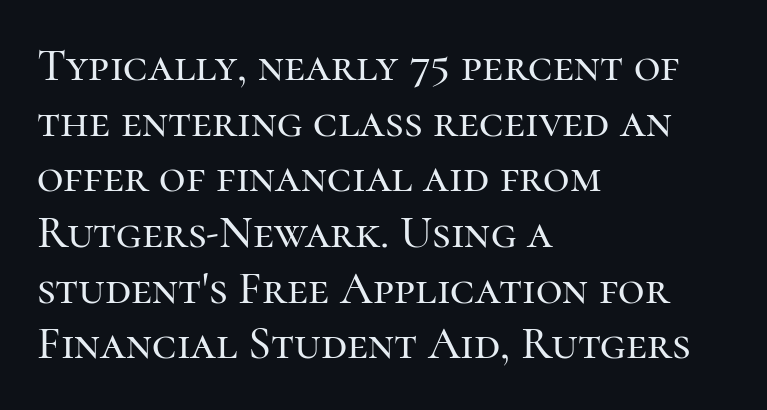
Q: Is the text italic (slanted)? A: No, it is upright.
Q: Is the typeface a serif or a sans-serif typeface? A: Serif.
Q: Is the text underlined? A: No.
Q: How is the paragraph aligned? A: Left-aligned.
Q: Is the spacing between letters normal or unusually wide? A: Normal.
Q: Width (condensed, normal, or wide)? A: Normal.
Q: Stroke contrast? A: High.
Q: x-height? A: Medium.
Q: Monospaced? A: No.
